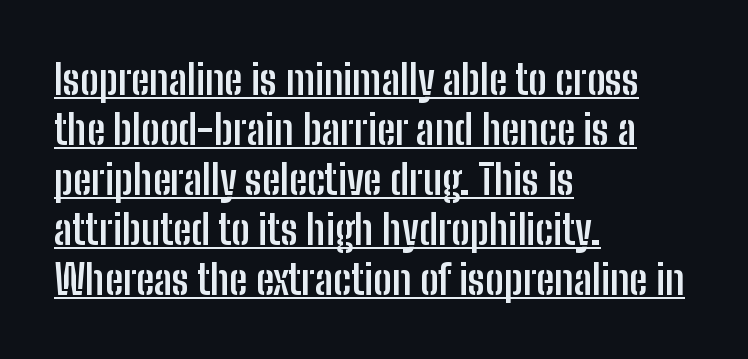
Weight check: bold — yes, fully. Think of a printed novel: that variable character pitch is what you see here. Compared with a centered layout, this one pins lines to the left instead. What stands out about the letter spacing? Nothing — it is the standard amount. This sample uses an upright cut, with every glyph sitting square on the baseline. Examine the stroke ends and you'll find no serifs.
